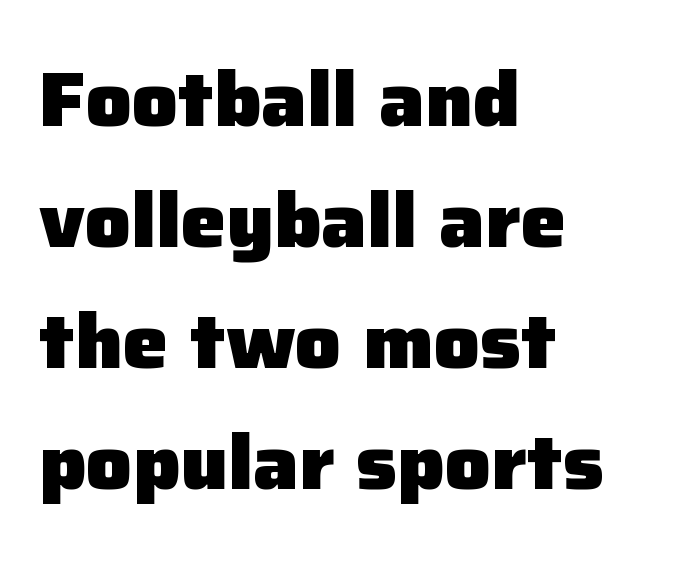
The image shows 76 px heavy sans-serif type, upright; set left-aligned, normal line spacing (1.59x), normal letter spacing, not underlined; low stroke contrast and a medium x-height.
